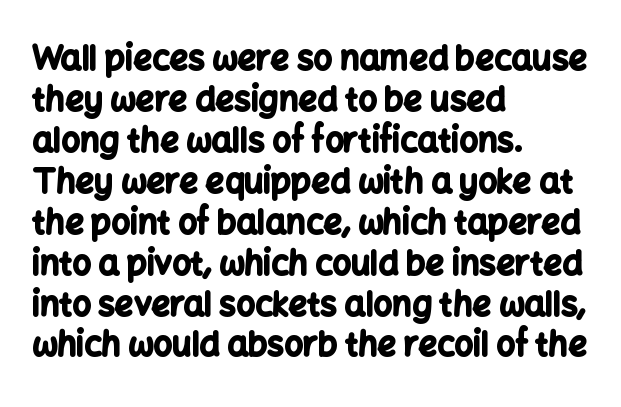
The passage shown is not underscored anywhere. Emphasis by weight is at full strength: bold. Glyph-to-glyph distance matches everyday printed text. Here the designer chose a conventional face with non-uniform glyph widths. This is the regular roman posture of the typeface.
